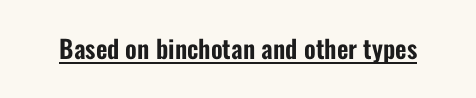
You can tell it's not italic because the verticals are truly vertical. Honestly, the letter spacing is just normal — you wouldn't notice it. Students, observe the line beneath the letters — that is underlining.
